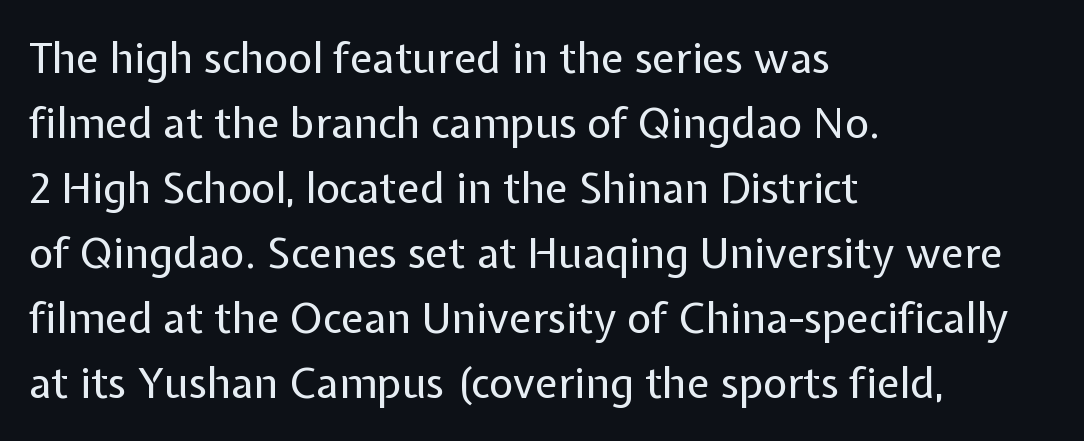
Summary of weight: not heavy and not bold. Visually the block forms a straight wall on the left and a jagged coastline on the right. Glyph-to-glyph distance matches everyday printed text. Words float on clear page, feet unadorned.
